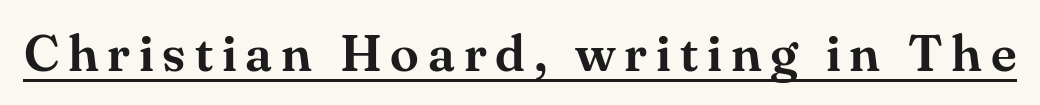
{"serif": "yes", "italic": "no", "width": "normal", "stroke_contrast": "medium", "x_height": "small", "monospaced": "no", "underline": "yes", "glyph_px": 52}
